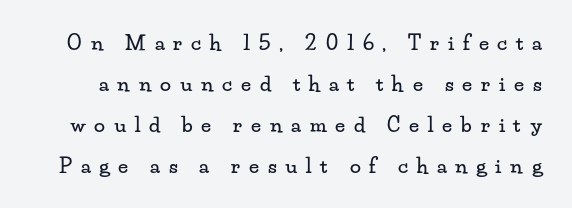
Characters remain perfectly vertical along every line. The type is letterspaced generously, with wide tracking. The glyphs are unaccompanied by any horizontal stroke below them. Airy leading.
